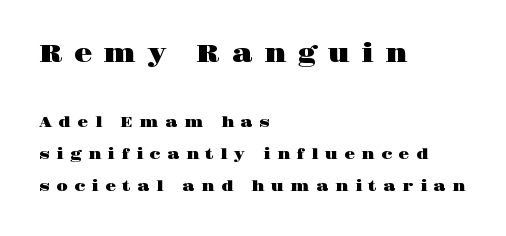
The letterforms stand isolated, each surrounded by extra space. Descenders are the only things crossing below the line. Quick note: not italic, upright. Horizontal alignment here is leftward, the default for most running prose.
